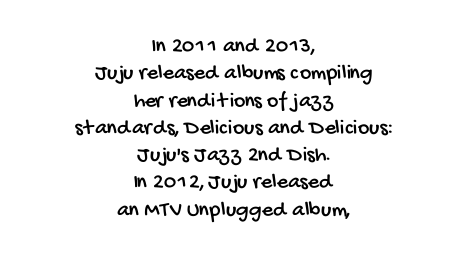
Q: Is the text underlined? A: No.
Q: How is the paragraph aligned? A: Centered.
Q: Is the spacing between letters normal or unusually wide? A: Normal.
